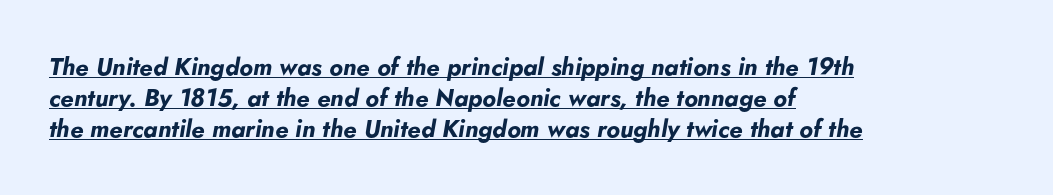
The image shows 24 px bold type, italic (leaning right); set left-aligned, normal line spacing (1.29x), normal letter spacing, underlined.
